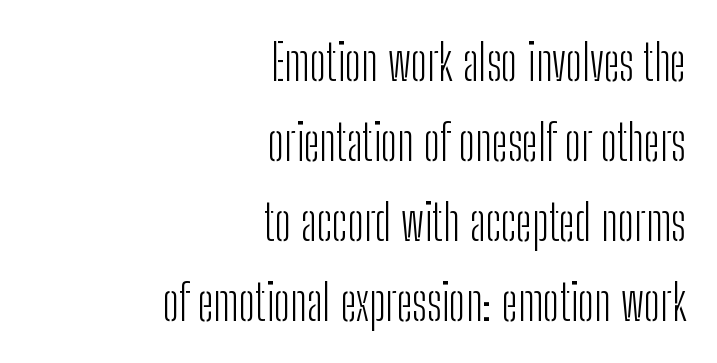
The image shows 50 px light, condensed sans-serif type, upright; set right-aligned, normal line spacing (1.6x), normal letter spacing, not underlined; low stroke contrast and a medium x-height.
